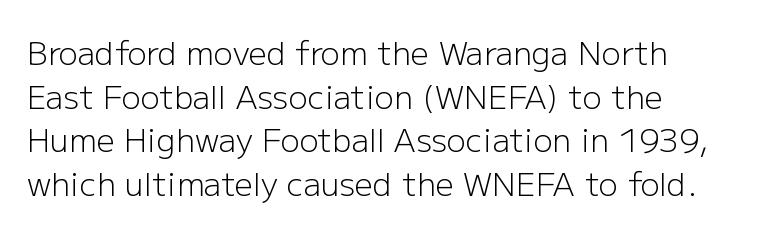
Q: Is the text bold? A: No.
Q: Is the text italic (slanted)? A: No, it is upright.
Q: Is the typeface a serif or a sans-serif typeface? A: Sans-serif.
Q: Is the text underlined? A: No.
Q: How is the paragraph aligned? A: Left-aligned.
Q: Is the spacing between letters normal or unusually wide? A: Normal.
Q: Is the spacing between lines tight, normal or loose? A: Normal.
Q: Width (condensed, normal, or wide)? A: Normal.
Q: Stroke contrast? A: Low.
Q: x-height? A: Medium.
Q: Monospaced? A: No.
